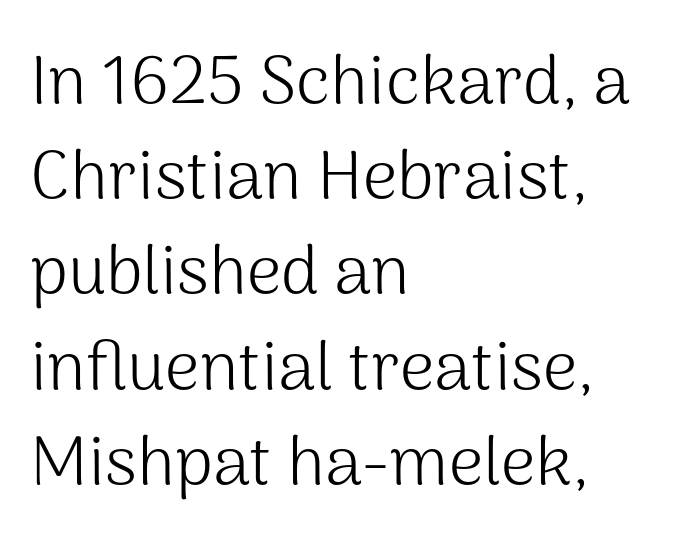
{"serif": "no", "italic": "no", "bold": "no", "weight": "light", "width": "normal", "stroke_contrast": "medium", "x_height": "medium", "monospaced": "no", "underline": "no", "align": "left", "line_spacing": "normal", "line_spacing_ratio": 1.4, "letter_spacing": "normal", "letter_spacing_em": 0.0, "glyph_px": 68}
